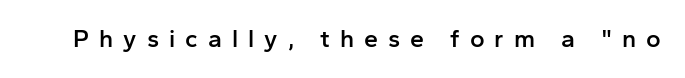
{"italic": "no", "bold": "semi", "underline": "no", "letter_spacing": "wide", "letter_spacing_em": 0.4, "glyph_px": 25}
